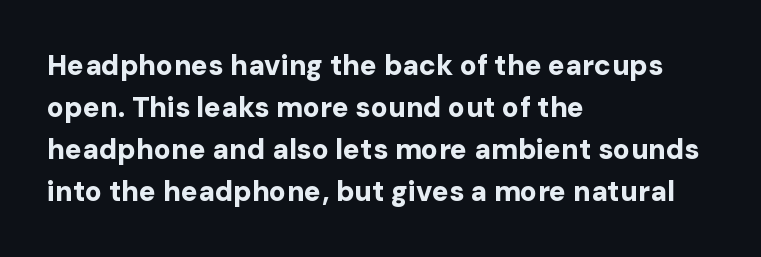
{"serif": "no", "italic": "no", "bold": "yes", "weight": "bold", "width": "normal", "stroke_contrast": "low", "x_height": "medium", "monospaced": "no", "underline": "no", "align": "left", "line_spacing": "normal", "line_spacing_ratio": 1.5, "letter_spacing": "normal", "letter_spacing_em": 0.0, "glyph_px": 28}
